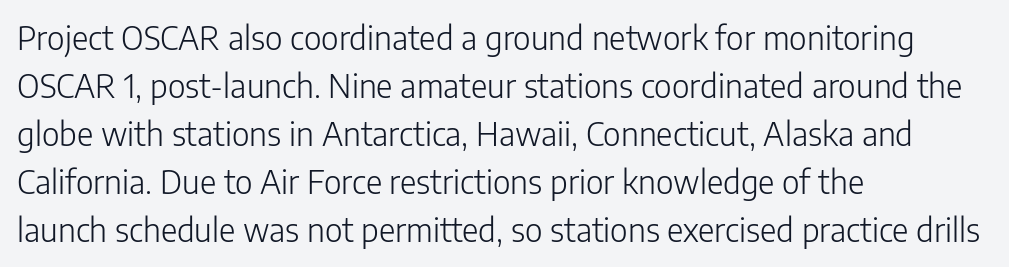
Style check: upright. Tracking here is standard; glyphs follow each other at the usual distance. Summary of weight: not heavy and not bold. Descenders are the only things crossing below the line.
